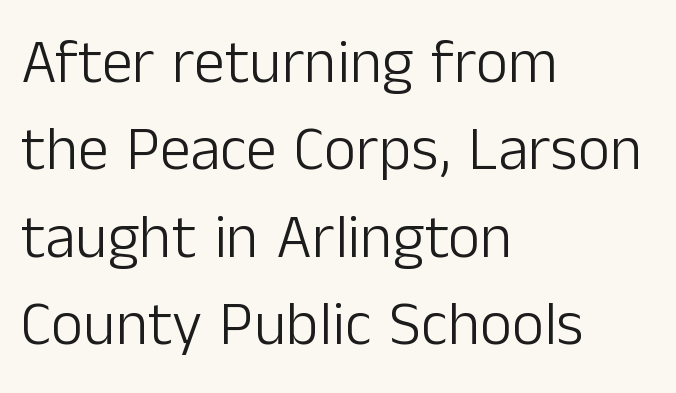
{"serif": "no", "italic": "no", "bold": "no", "weight": "light", "width": "normal", "stroke_contrast": "low", "x_height": "medium", "monospaced": "no", "underline": "no", "align": "left", "line_spacing": "normal", "line_spacing_ratio": 1.41, "letter_spacing": "normal", "letter_spacing_em": 0.0, "glyph_px": 62}
